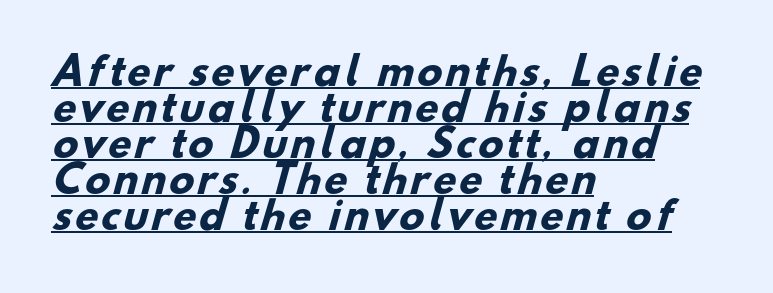
The image shows 37 px heavy sans-serif type; set left-aligned, tight line spacing (0.97x), underlined; low stroke contrast and a small x-height.
